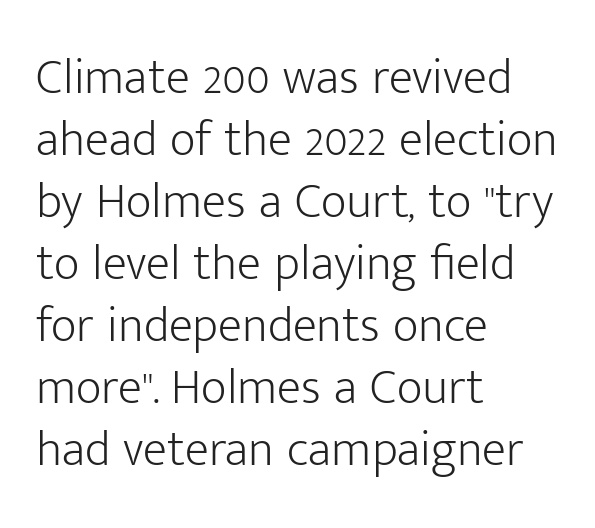
Q: Is the text bold? A: No.
Q: Is the text italic (slanted)? A: No, it is upright.
Q: Is the typeface a serif or a sans-serif typeface? A: Sans-serif.
Q: Is the text underlined? A: No.
Q: How is the paragraph aligned? A: Left-aligned.
Q: Is the spacing between letters normal or unusually wide? A: Normal.
Q: Width (condensed, normal, or wide)? A: Normal.
Q: Stroke contrast? A: Low.
Q: x-height? A: Medium.
Q: Monospaced? A: No.
